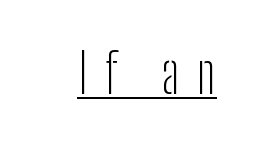
Check the space under the baseline: a stroke is drawn there. The letters stand upright; this is a roman face. The gaps between neighbouring characters are conspicuously large. These lines are rendered in a variable-pitch font. The passage shown is typeset with a sans-serif family.
